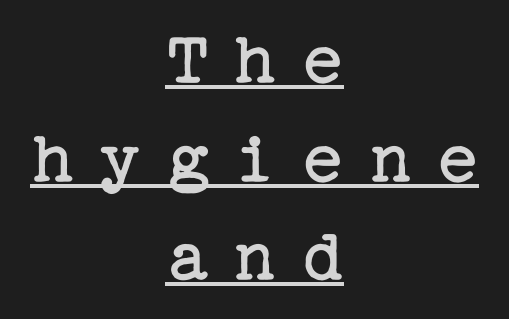
Q: Is the text bold? A: No.
Q: Is the text italic (slanted)? A: No, it is upright.
Q: Is the typeface a serif or a sans-serif typeface? A: Serif.
Q: Is the text underlined? A: Yes.
Q: How is the paragraph aligned? A: Centered.
Q: Is the spacing between letters normal or unusually wide? A: Unusually wide.
Q: Is the spacing between lines tight, normal or loose? A: Normal.
Q: Width (condensed, normal, or wide)? A: Normal.
Q: Stroke contrast? A: Low.
Q: x-height? A: Medium.
